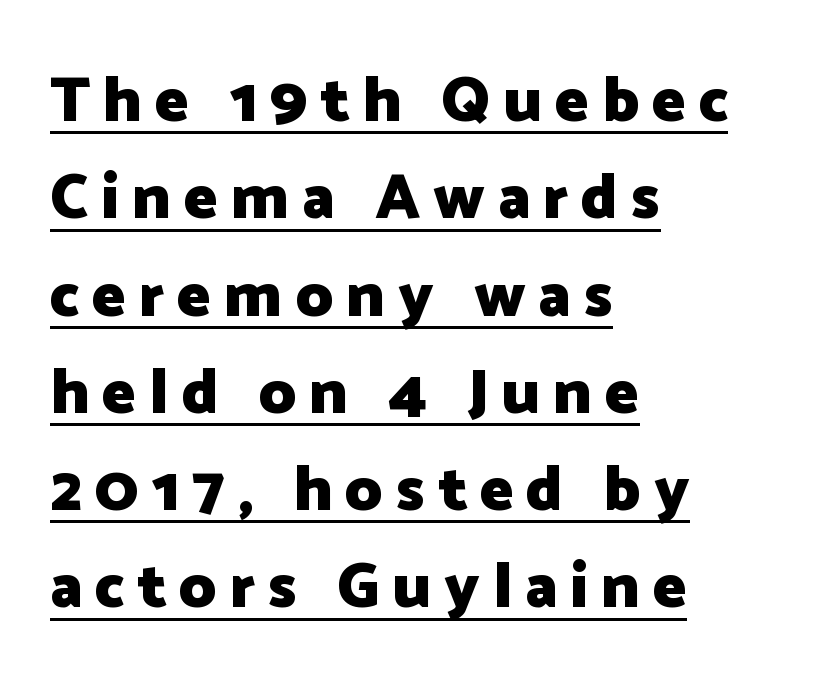
Reading down the block, your eye returns to a fixed left position each line. Tracking value appears strongly positive — letters spread wide. The axis of the letterforms is exactly vertical. The typesetter has applied underlining to the passage shown.
